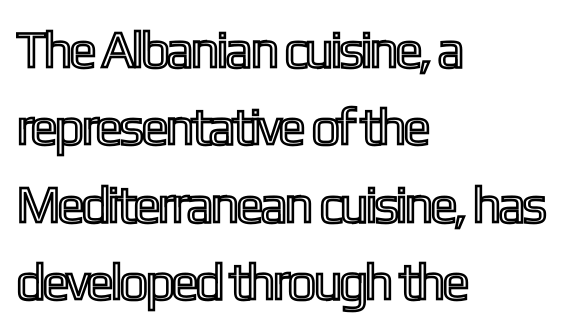
The image shows 52 px condensed type, upright; set left-aligned, normal line spacing (1.49x), normal letter spacing, not underlined; a medium x-height.
